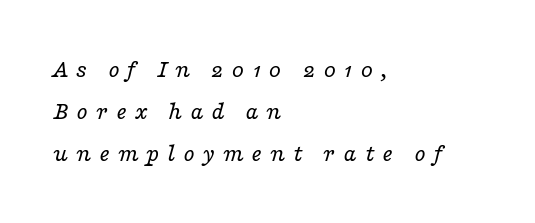
Letters have the restrained weight of plain body copy at most. The letterforms stand isolated, each surrounded by extra space. Where is the straight margin? On the left. What's the leading like? Ordinary, nothing unusual. Quick note: italic.
